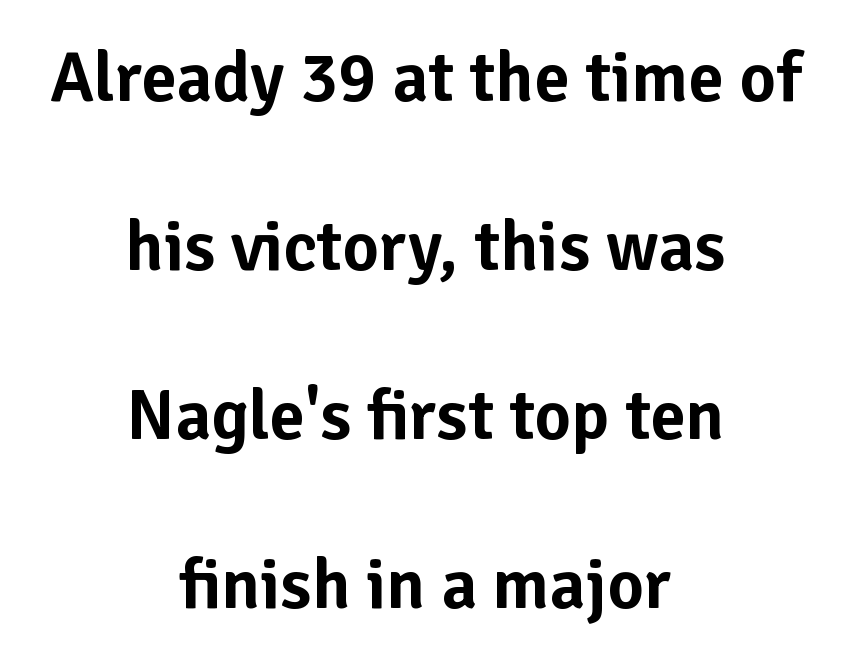
Style check: upright. You could not count columns in this text — the font is proportionally spaced. Is the letter spacing exaggerated? No — it looks like the ordinary default. Descenders hang freely into open space. Is the block centered? Yes — each line is placed symmetrically about the middle.
